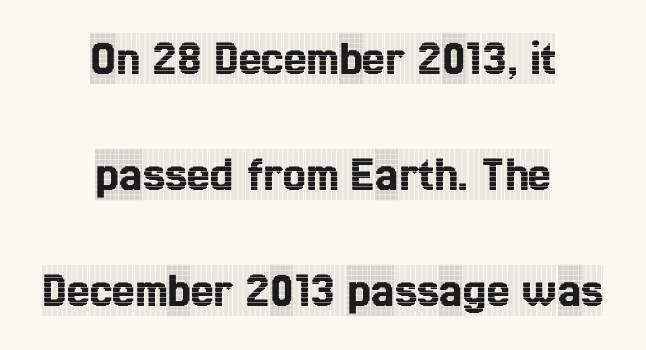
{"serif": "yes", "italic": "no", "width": "condensed", "x_height": "large", "monospaced": "no", "underline": "no", "align": "center", "line_spacing": "loose", "line_spacing_ratio": 2.27, "letter_spacing": "normal", "letter_spacing_em": 0.0, "glyph_px": 51}
